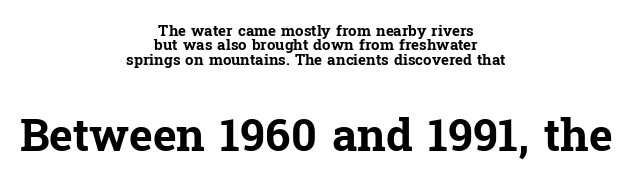
The image shows 45 px bold serif type, upright; set centered, tight line spacing (0.96x), normal letter spacing, not underlined; the second (bottom) block is 3.0x larger; low stroke contrast and a medium x-height.
